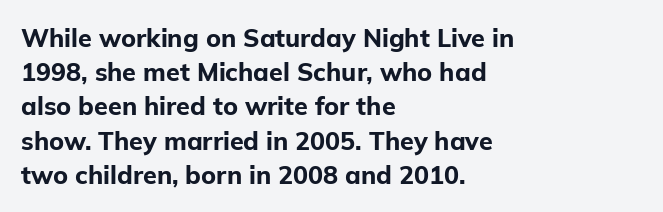
The image shows 25 px bold type, upright; set left-aligned, normal line spacing (1.37x), normal letter spacing, not underlined.
